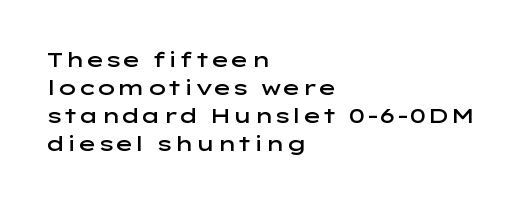
This is moderately heavy type, rendered in semibold. The baseline area is clear. The horizontal fit of the characters is conventional and even. Layout note: lines flush left.
